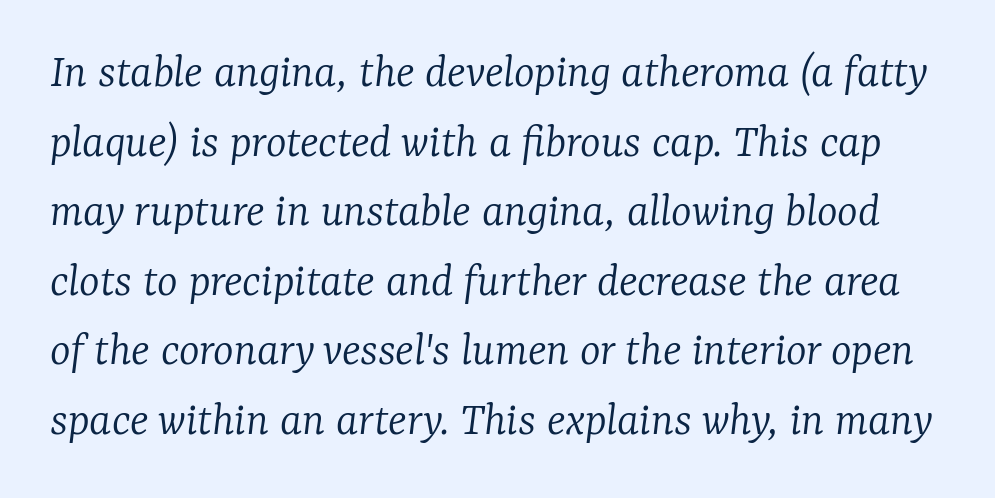
{"serif": "yes", "italic": "yes", "lean": "right", "slant_degrees": 7, "bold": "no", "weight": "light", "width": "normal", "stroke_contrast": "low", "x_height": "medium", "monospaced": "no", "underline": "no", "line_spacing": "normal", "line_spacing_ratio": 1.42, "letter_spacing": "normal", "letter_spacing_em": 0.0, "glyph_px": 49}
